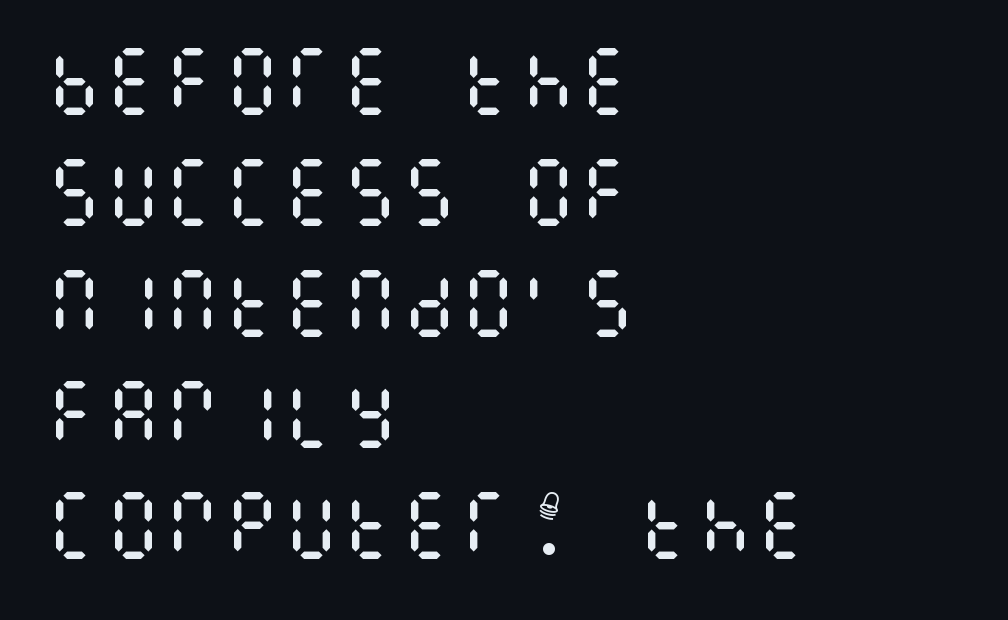
The image shows 74 px regular-weight, condensed type, upright; set left-aligned, normal line spacing (1.5x), normal letter spacing, not underlined; medium stroke contrast and a large x-height.
